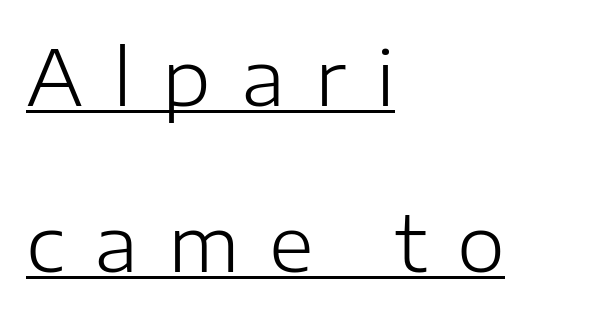
Q: Is the text bold? A: No.
Q: Is the text italic (slanted)? A: No, it is upright.
Q: Is the typeface a serif or a sans-serif typeface? A: Sans-serif.
Q: Is the text underlined? A: Yes.
Q: How is the paragraph aligned? A: Left-aligned.
Q: Is the spacing between letters normal or unusually wide? A: Unusually wide.
Q: Is the spacing between lines tight, normal or loose? A: Loose.
Q: Width (condensed, normal, or wide)? A: Normal.
Q: Stroke contrast? A: Low.
Q: x-height? A: Medium.
Q: Monospaced? A: No.
